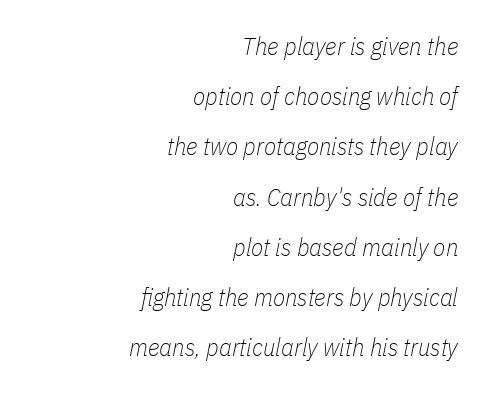
Q: Is the text bold? A: No.
Q: Is the text italic (slanted)? A: Yes, it leans right by about 11 degrees.
Q: Is the text underlined? A: No.
Q: How is the paragraph aligned? A: Right-aligned.
Q: Is the spacing between letters normal or unusually wide? A: Normal.
Q: Is the spacing between lines tight, normal or loose? A: Loose.
